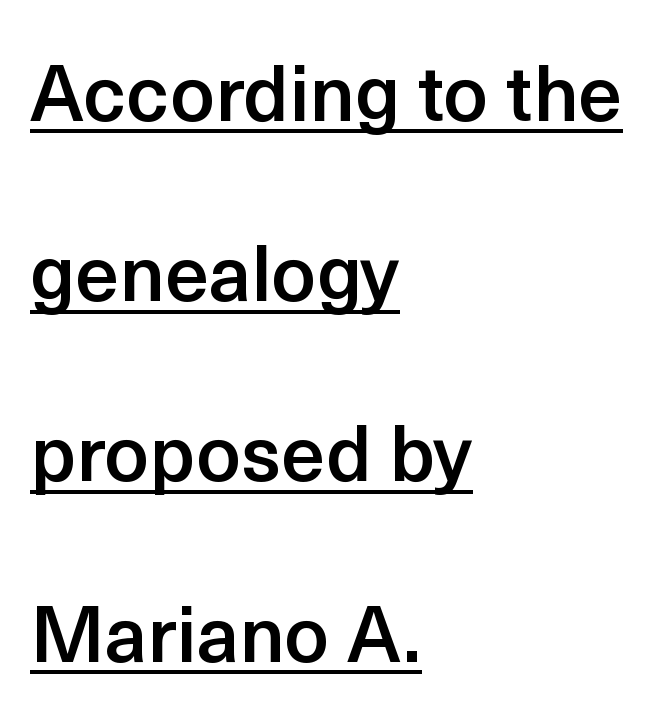
Q: Is the text bold? A: Semi-bold.
Q: Is the text italic (slanted)? A: No, it is upright.
Q: Is the typeface a serif or a sans-serif typeface? A: Sans-serif.
Q: Is the text underlined? A: Yes.
Q: How is the paragraph aligned? A: Left-aligned.
Q: Is the spacing between letters normal or unusually wide? A: Normal.
Q: Is the spacing between lines tight, normal or loose? A: Loose.
Q: Width (condensed, normal, or wide)? A: Normal.
Q: x-height? A: Medium.
Q: Monospaced? A: No.
